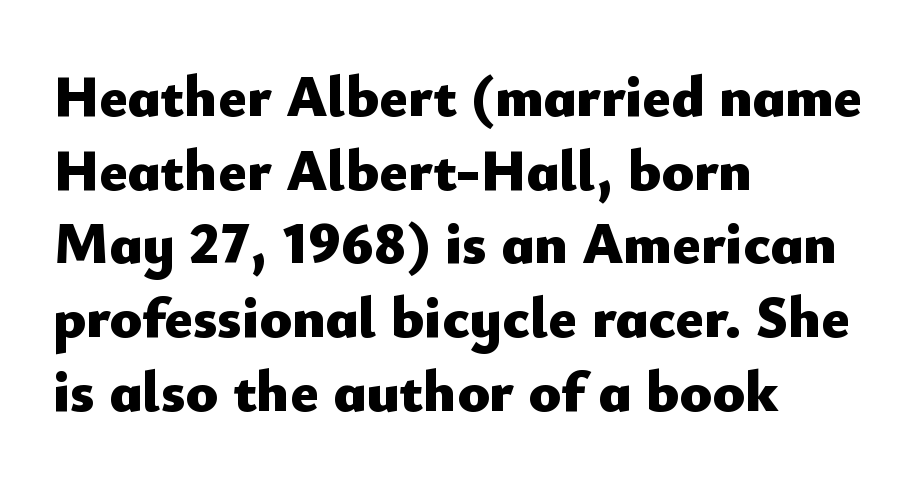
The image shows 59 px heavy sans-serif type, upright; set left-aligned, normal line spacing (1.25x), normal letter spacing, not underlined; low stroke contrast and a small x-height.
